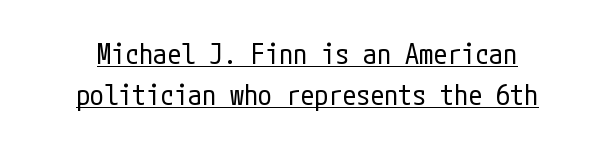
The image shows 28 px regular-weight, condensed sans-serif type, upright; set normal line spacing (1.45x), normal letter spacing, underlined; low stroke contrast and a medium x-height.
